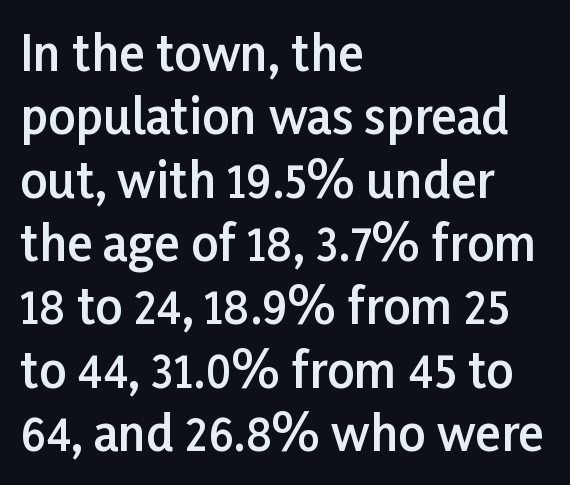
{"serif": "no", "italic": "no", "bold": "semi", "weight": "semibold", "width": "normal", "stroke_contrast": "low", "x_height": "medium", "monospaced": "no", "underline": "no", "align": "left", "line_spacing": "normal", "line_spacing_ratio": 1.32, "letter_spacing": "normal", "letter_spacing_em": 0.0, "glyph_px": 48}
